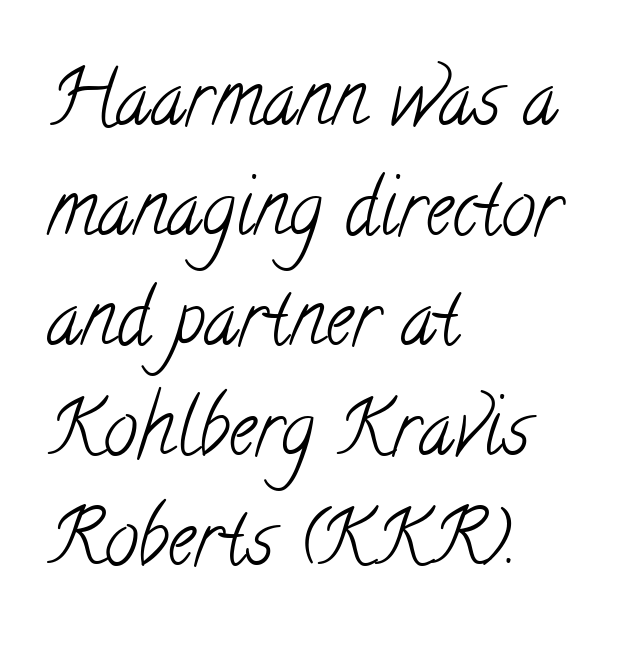
The weight would be labelled regular, book, light, or lighter still. Stroke terminals: seriffed. Whoever set this chose a conventional vertical rhythm. A typesetter would call this proportional, since set widths differ per character.
